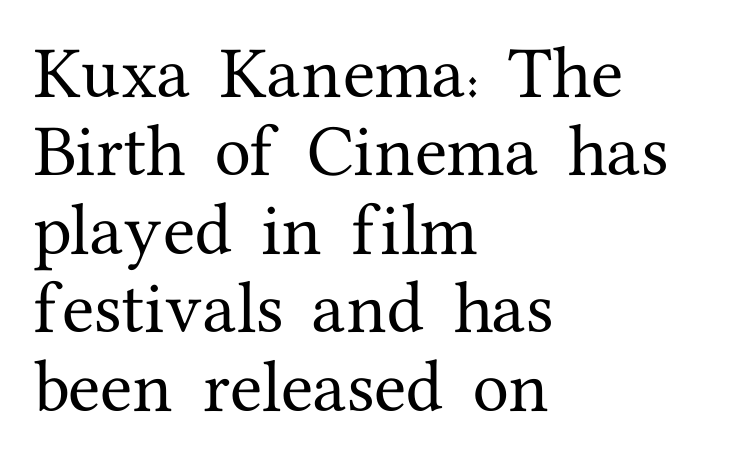
{"serif": "yes", "italic": "no", "width": "normal", "stroke_contrast": "medium", "x_height": "medium", "monospaced": "no", "underline": "no", "align": "left", "line_spacing": "normal", "line_spacing_ratio": 1.33, "letter_spacing": "normal", "letter_spacing_em": 0.0, "glyph_px": 59}
